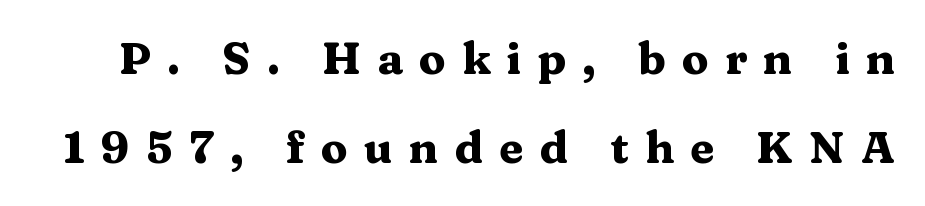
The lettering stays uniformly vertical, giving the passage a roman look. Is this a fixed-width face? No — the glyphs have proportional, varying widths. The typeface chosen for these lines features serifs. Reading down the column, the eye jumps a long way to each next line. The gaps between neighbouring characters are conspicuously large.
